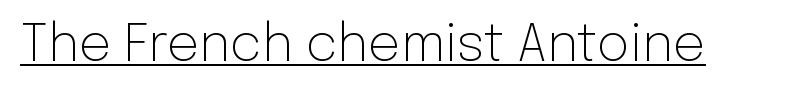
{"serif": "no", "italic": "no", "bold": "no", "weight": "light", "width": "normal", "stroke_contrast": "low", "x_height": "medium", "monospaced": "no", "underline": "yes", "letter_spacing": "normal", "letter_spacing_em": 0.0, "glyph_px": 51}
